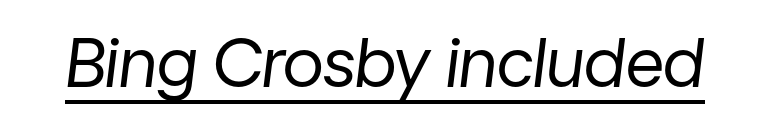
Q: Is the text bold? A: No.
Q: Is the text italic (slanted)? A: Yes, it leans right by about 7 degrees.
Q: Is the text underlined? A: Yes.
Q: Is the spacing between letters normal or unusually wide? A: Normal.
Q: Width (condensed, normal, or wide)? A: Normal.
Q: Stroke contrast? A: Low.
Q: x-height? A: Medium.
Q: Monospaced? A: No.
